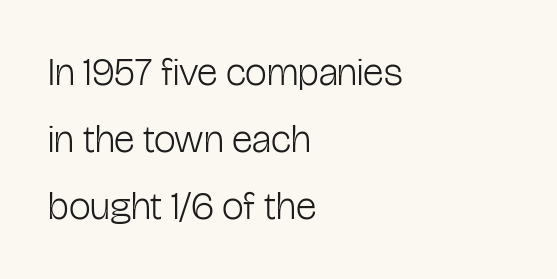
Leftover space on each line is placed entirely after the last word. Students, note that the glyphs here touch the page at normal intervals. In terms of letterform style, serifs are entirely absent. A roman cut, with each character standing at attention.
